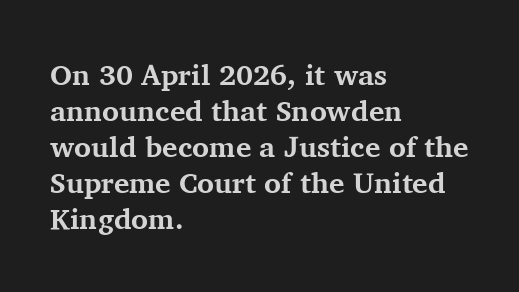
{"serif": "yes", "italic": "no", "bold": "yes", "weight": "bold", "width": "normal", "stroke_contrast": "medium", "x_height": "medium", "monospaced": "no", "underline": "no", "align": "left", "line_spacing_ratio": 1.24, "letter_spacing": "normal", "letter_spacing_em": 0.0, "glyph_px": 29}
